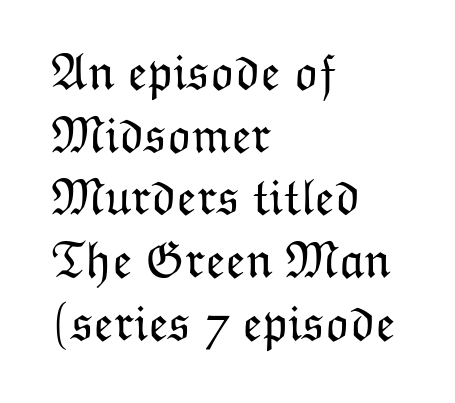
Italic? Not at all — the glyphs are vertical. The passage shown is typed in a proportional face where columns would drift. Words float on clear page, feet unadorned. Nobody touched the tracking dial on this one. Stems here are at most as thick as an everyday book face. Casual observation: everything's shoved over to the left.
